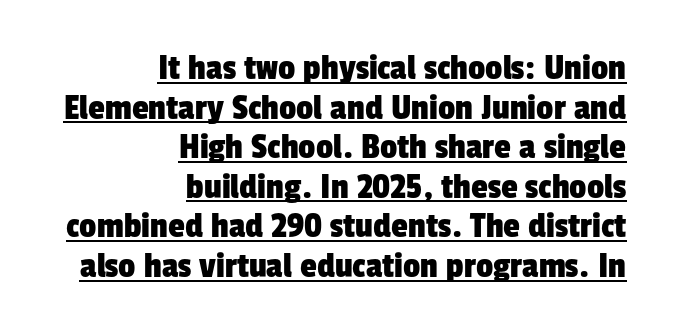
Q: Is the typeface a serif or a sans-serif typeface? A: Sans-serif.
Q: Is the text underlined? A: Yes.
Q: How is the paragraph aligned? A: Right-aligned.
Q: Is the spacing between letters normal or unusually wide? A: Normal.
Q: Is the spacing between lines tight, normal or loose? A: Tight.
Q: Width (condensed, normal, or wide)? A: Condensed.
Q: Stroke contrast? A: Low.
Q: x-height? A: Medium.
Q: Monospaced? A: No.
